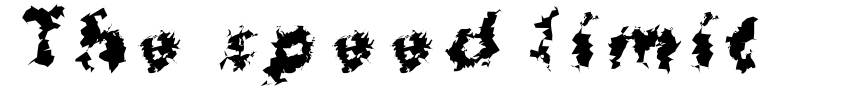
The designer went with a sans here, leaving each stem footless. Loose tracking; the words dissolve into strings of separated letters. You could not count columns in this text — the font is proportionally spaced.
